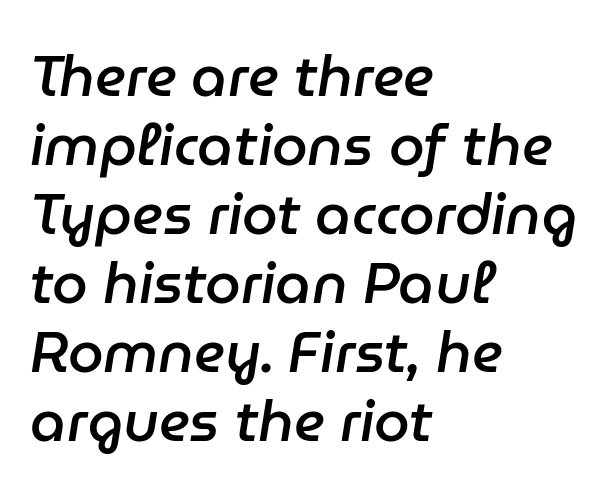
Here the glyphs are tracked normally, forming tight word shapes. The passage shown is semibold, sitting just below true bold. Layout note: lines flush left. Descender tails drop into unmarked territory. Yep, that's italic — everything's leaning. A typesetter would call this proportional, since set widths differ per character.
